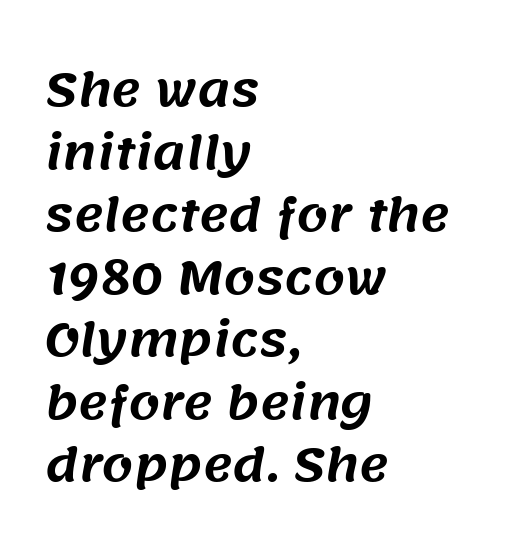
Q: Is the typeface a serif or a sans-serif typeface? A: Sans-serif.
Q: Is the text underlined? A: No.
Q: How is the paragraph aligned? A: Left-aligned.
Q: Is the spacing between letters normal or unusually wide? A: Normal.
Q: Is the spacing between lines tight, normal or loose? A: Normal.
Q: Width (condensed, normal, or wide)? A: Normal.
Q: Stroke contrast? A: Medium.
Q: x-height? A: Large.
Q: Monospaced? A: No.
